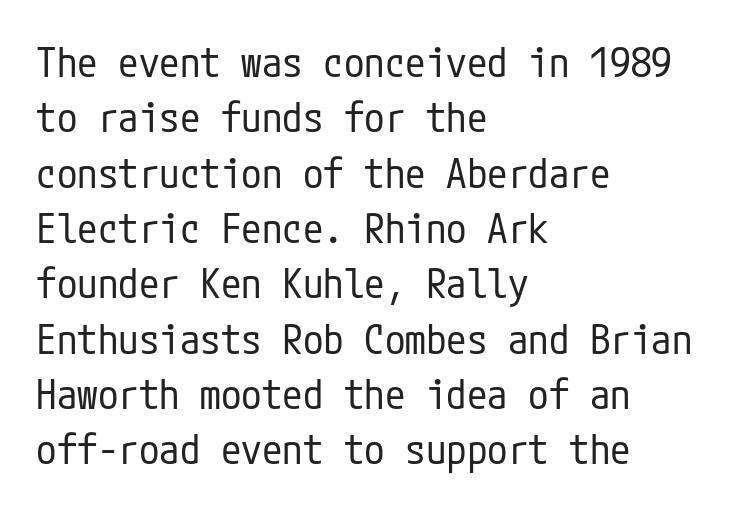
Q: Is the text bold? A: No.
Q: Is the text italic (slanted)? A: No, it is upright.
Q: Is the typeface a serif or a sans-serif typeface? A: Sans-serif.
Q: Is the text underlined? A: No.
Q: How is the paragraph aligned? A: Left-aligned.
Q: Is the spacing between letters normal or unusually wide? A: Normal.
Q: Is the spacing between lines tight, normal or loose? A: Normal.
Q: Width (condensed, normal, or wide)? A: Condensed.
Q: Stroke contrast? A: Low.
Q: x-height? A: Medium.
